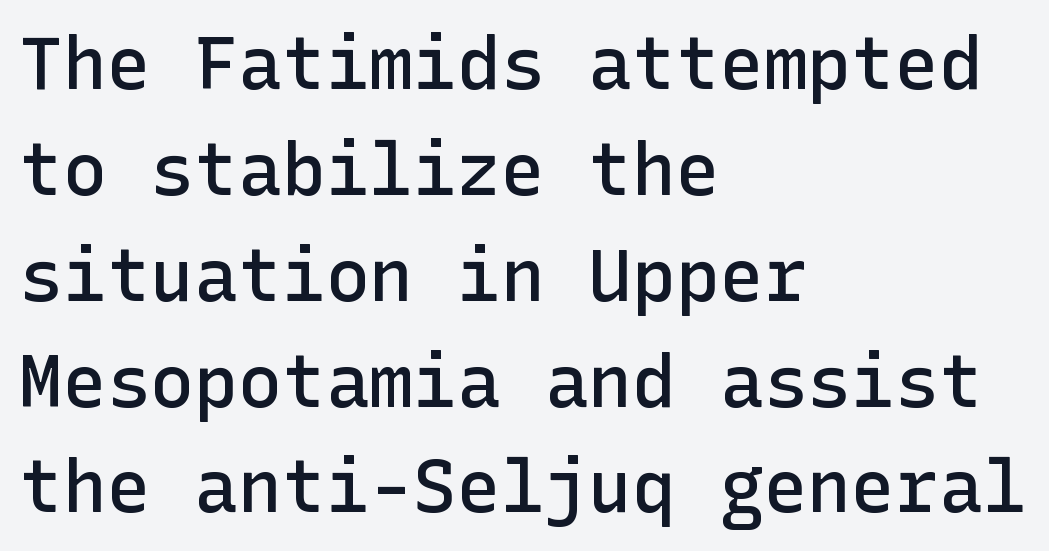
The image shows 73 px semibold sans-serif type, upright; set left-aligned, normal line spacing (1.45x), normal letter spacing, not underlined; low stroke contrast and a medium x-height.
